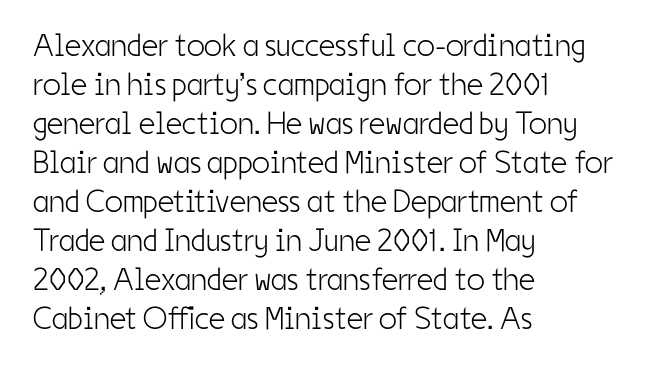
Q: Is the text bold? A: No.
Q: Is the text italic (slanted)? A: No, it is upright.
Q: Is the typeface a serif or a sans-serif typeface? A: Sans-serif.
Q: Is the text underlined? A: No.
Q: How is the paragraph aligned? A: Left-aligned.
Q: Is the spacing between letters normal or unusually wide? A: Normal.
Q: Width (condensed, normal, or wide)? A: Condensed.
Q: Stroke contrast? A: Low.
Q: x-height? A: Medium.
Q: Monospaced? A: No.
